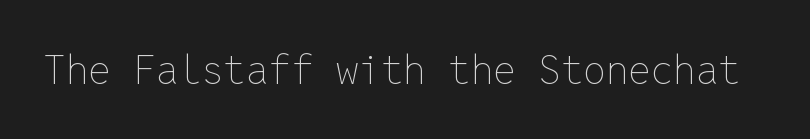
The image shows 40 px thin type, upright, monospaced; set normal letter spacing, not underlined; low stroke contrast and a medium x-height.
